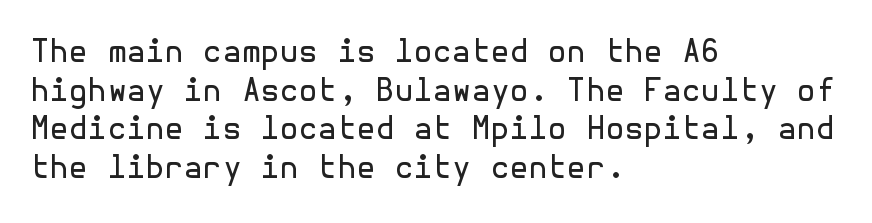
{"serif": "no", "italic": "no", "bold": "no", "weight": "regular", "width": "normal", "x_height": "medium", "underline": "no", "align": "left", "line_spacing": "normal", "line_spacing_ratio": 1.25, "letter_spacing": "normal", "letter_spacing_em": 0.0, "glyph_px": 31}
